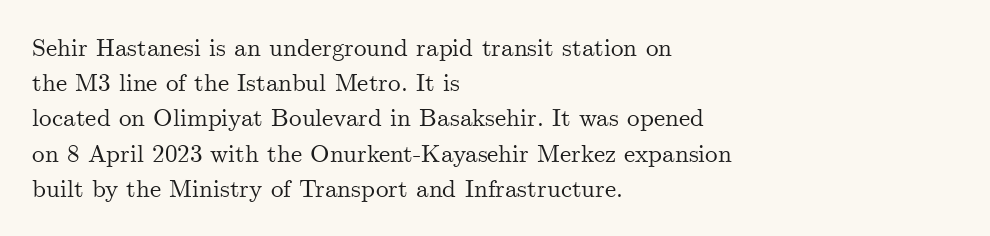
Q: Is the text italic (slanted)? A: No, it is upright.
Q: Is the text underlined? A: No.
Q: How is the paragraph aligned? A: Left-aligned.
Q: Is the spacing between letters normal or unusually wide? A: Normal.
Q: Is the spacing between lines tight, normal or loose? A: Normal.
